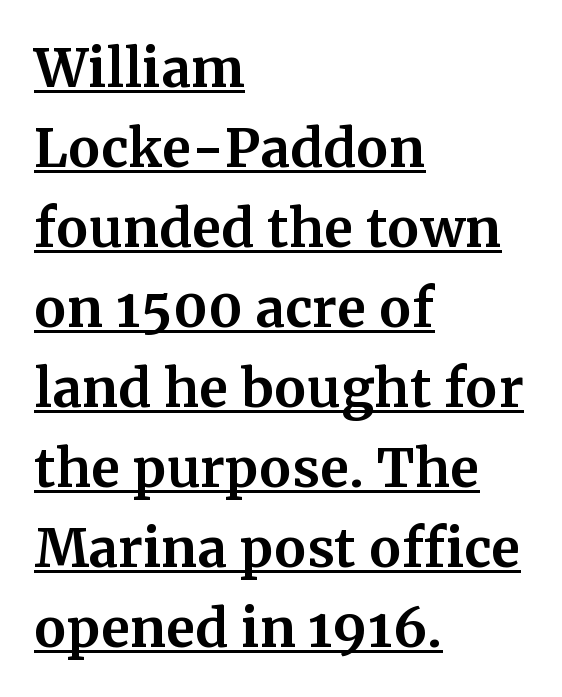
The image shows 53 px bold serif type, upright; set left-aligned, normal line spacing (1.51x), normal letter spacing, underlined; medium stroke contrast and a medium x-height.
